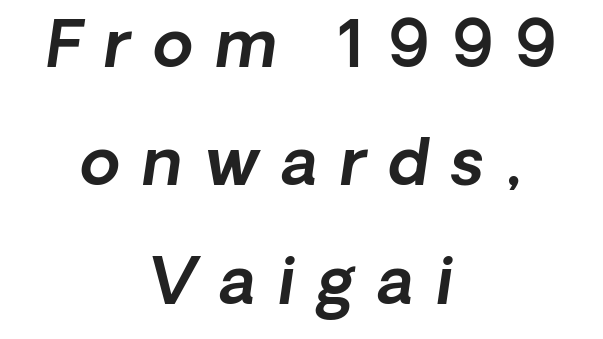
The image shows 65 px text type, italic (leaning right); set centered, line spacing 1.82x, unusually wide letter spacing (+0.34 em), not underlined; a medium x-height.
